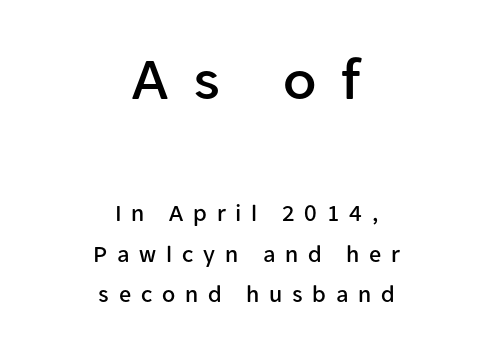
The image shows 61 px sans-serif type, upright; set centered, normal line spacing (1.68x), unusually wide letter spacing (+0.41 em), not underlined; the first (top) block is 2.54x larger; low stroke contrast and a medium x-height.
